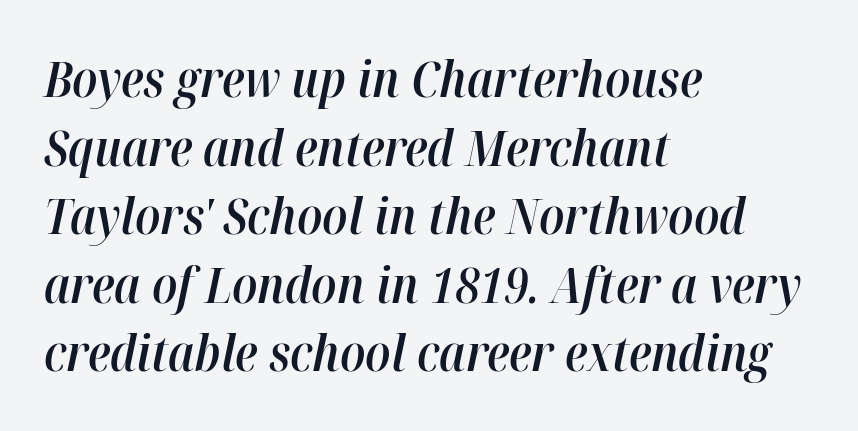
{"italic": "yes", "lean": "right", "slant_degrees": 12, "bold": "semi", "weight": "semibold", "width": "normal", "stroke_contrast": "high", "x_height": "medium", "monospaced": "no", "underline": "no", "align": "left", "line_spacing": "normal", "line_spacing_ratio": 1.4, "letter_spacing": "normal", "letter_spacing_em": 0.0, "glyph_px": 49}
